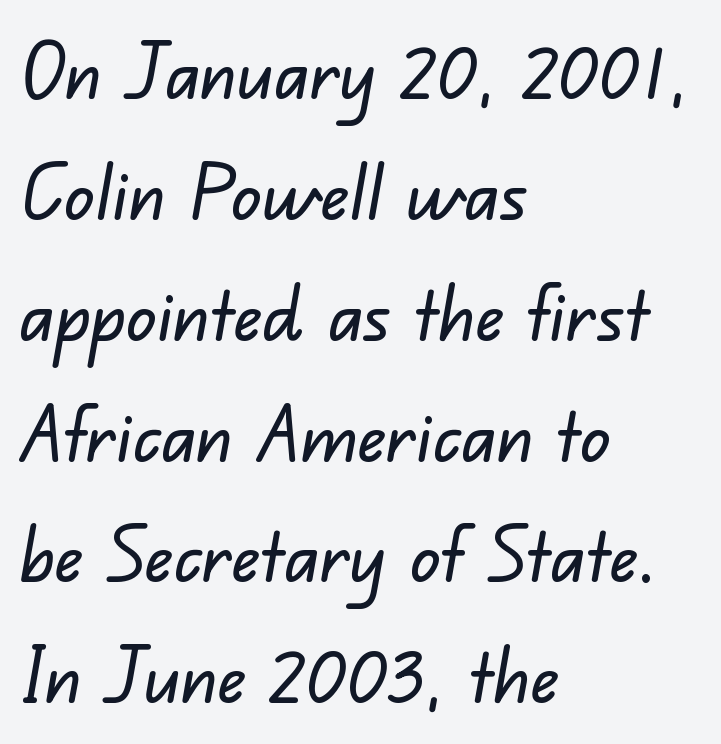
The letters advance in unequal steps, a hallmark of proportional type. The specimen omits any rule beneath the text block's lines. Short and long lines alike share a common starting point at left. How would I describe the line gaps? Plain and ordinary. Letter spacing: default.
